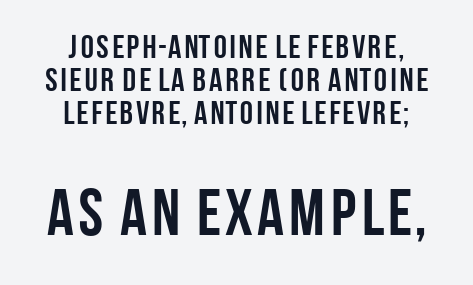
This block would grow much taller if given ordinary leading; it's compressed now. Ordinary non-slanted type is in use. Each letter keeps its own natural width here, so spacing adapts to shape. To sum up the face: it is a sans, with no serifs.
